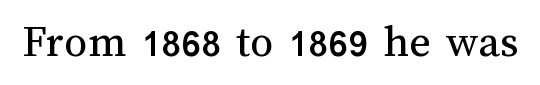
Q: Is the text bold? A: No.
Q: Is the text italic (slanted)? A: No, it is upright.
Q: Is the text underlined? A: No.
Q: Is the spacing between letters normal or unusually wide? A: Normal.
Q: Width (condensed, normal, or wide)? A: Normal.
Q: Stroke contrast? A: Medium.
Q: x-height? A: Medium.
Q: Monospaced? A: No.
